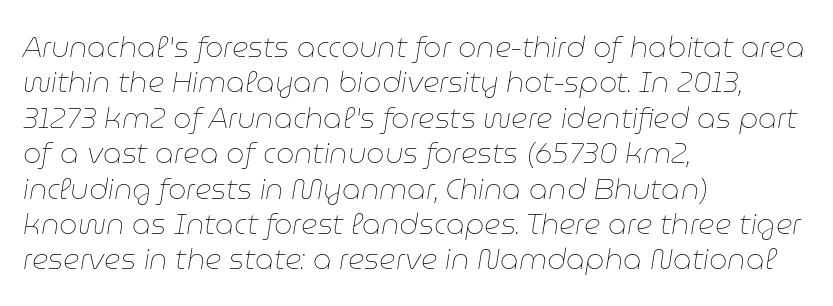
Q: Is the text bold? A: No.
Q: Is the text italic (slanted)? A: Yes, it leans right by about 9 degrees.
Q: Is the text underlined? A: No.
Q: How is the paragraph aligned? A: Left-aligned.
Q: Is the spacing between letters normal or unusually wide? A: Normal.
Q: Width (condensed, normal, or wide)? A: Normal.
Q: Stroke contrast? A: Low.
Q: x-height? A: Medium.
Q: Monospaced? A: No.
